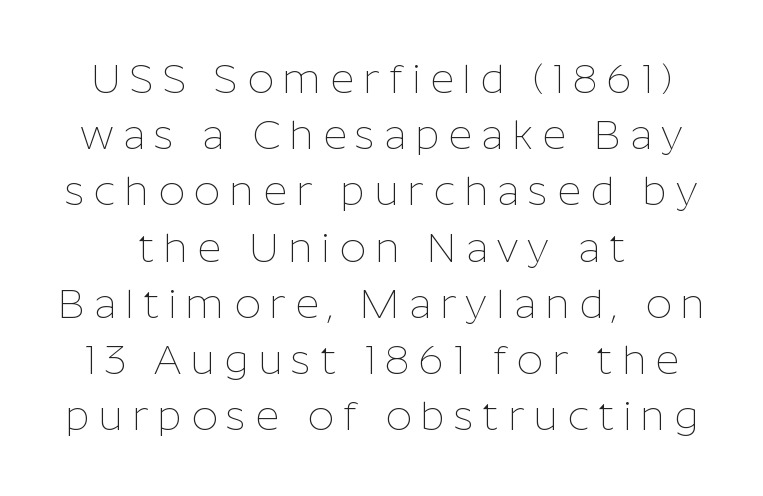
Letters rest on an invisible, unmarked baseline. Weight: in the light-to-regular range. The letters stand upright; this is a roman face. Think of a printed novel: that variable character pitch is what you see here. Vertical spacing — default.
